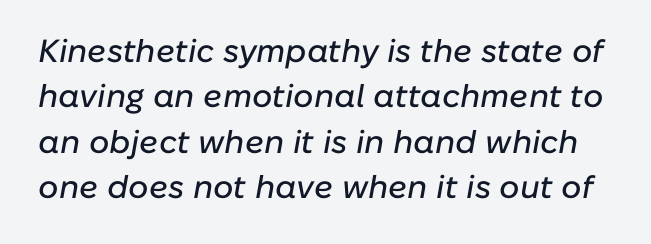
{"italic": "yes", "lean": "right", "slant_degrees": 10, "width": "normal", "stroke_contrast": "low", "x_height": "medium", "monospaced": "no", "underline": "no", "line_spacing": "normal", "line_spacing_ratio": 1.42, "letter_spacing": "normal", "letter_spacing_em": 0.0, "glyph_px": 32}
